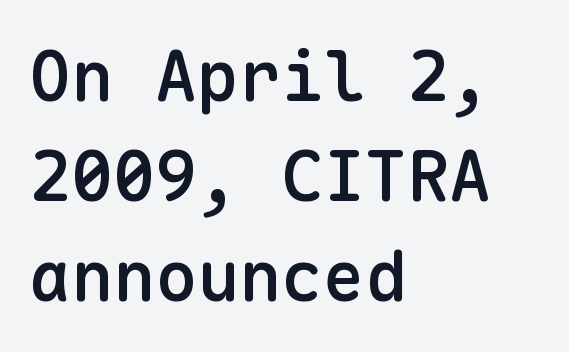
{"serif": "no", "italic": "no", "bold": "semi", "weight": "semibold", "width": "normal", "stroke_contrast": "low", "x_height": "medium", "monospaced": "yes", "underline": "no", "align": "left", "line_spacing": "normal", "line_spacing_ratio": 1.43, "letter_spacing": "normal", "letter_spacing_em": 0.0, "glyph_px": 70}
